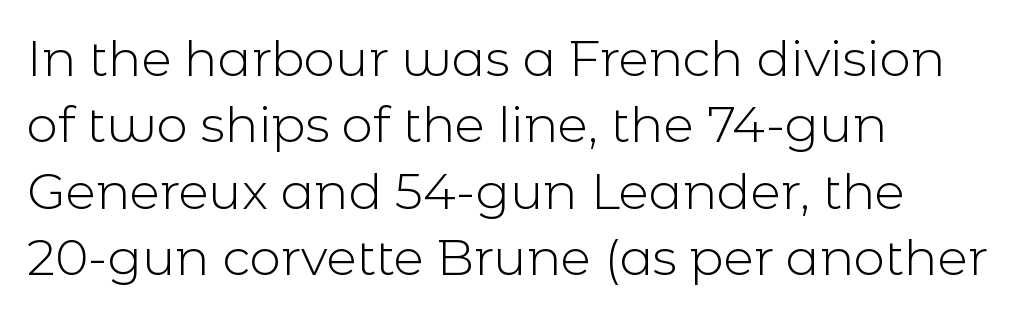
The lines in this sample share a left origin and differ only in where they stop. These lines are rendered in a variable-pitch font. The space directly below the letters is spotless. The letters stand upright; this is a roman face. Nope, no serifs anywhere on these letters. Notice how descenders clear the ascenders below comfortably — that's standard leading.
